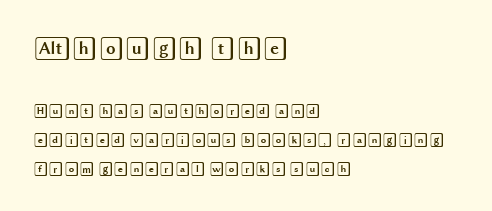
Q: Is the text italic (slanted)? A: No, it is upright.
Q: Is the text underlined? A: No.
Q: How is the paragraph aligned? A: Left-aligned.
Q: Is the spacing between letters normal or unusually wide? A: Normal.
Q: Is the spacing between lines tight, normal or loose? A: Loose.
Q: Which block of text is set in a larger size, the first (top) or the second (bottom)? A: The first (top) one.
